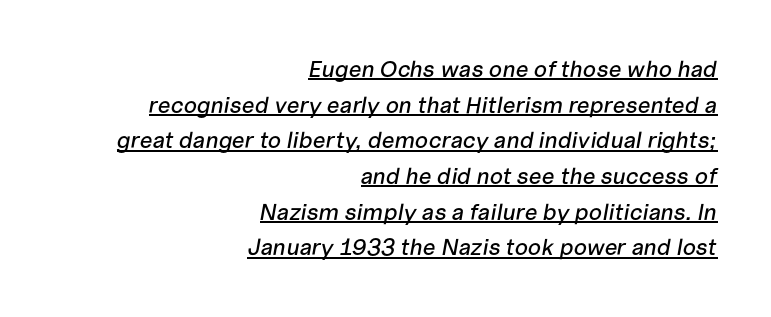
{"italic": "yes", "lean": "right", "slant_degrees": 10, "underline": "yes", "align": "right", "line_spacing": "normal", "line_spacing_ratio": 1.55, "letter_spacing": "normal", "letter_spacing_em": 0.0, "glyph_px": 23}
